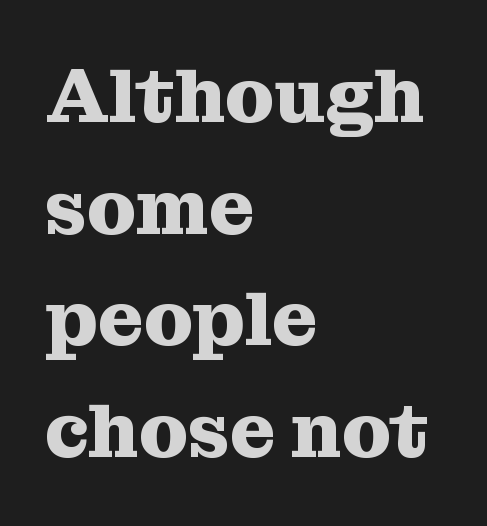
{"serif": "yes", "italic": "no", "bold": "yes", "weight": "heavy", "width": "normal", "stroke_contrast": "medium", "x_height": "medium", "monospaced": "no", "underline": "no", "align": "left", "line_spacing": "normal", "line_spacing_ratio": 1.43, "letter_spacing": "normal", "letter_spacing_em": 0.0, "glyph_px": 78}
